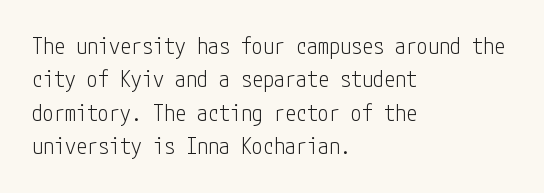
Summary of vertical rhythm: regular, with standard interline spacing. No extra ink here — the face is not bold. Quick note: not italic, upright. Horizontal alignment here is leftward, the default for most running prose.
